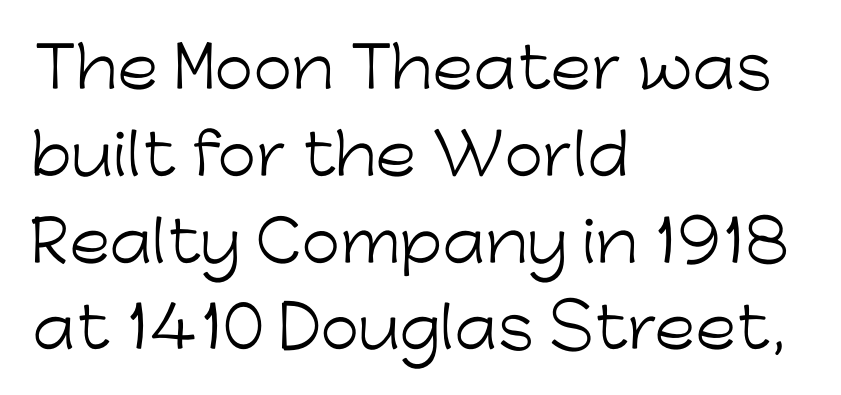
Q: Is the text bold? A: No.
Q: Is the text italic (slanted)? A: No, it is upright.
Q: Is the typeface a serif or a sans-serif typeface? A: Sans-serif.
Q: Is the text underlined? A: No.
Q: How is the paragraph aligned? A: Left-aligned.
Q: Is the spacing between letters normal or unusually wide? A: Normal.
Q: Is the spacing between lines tight, normal or loose? A: Normal.
Q: Width (condensed, normal, or wide)? A: Normal.
Q: Stroke contrast? A: Low.
Q: x-height? A: Medium.
Q: Monospaced? A: No.
